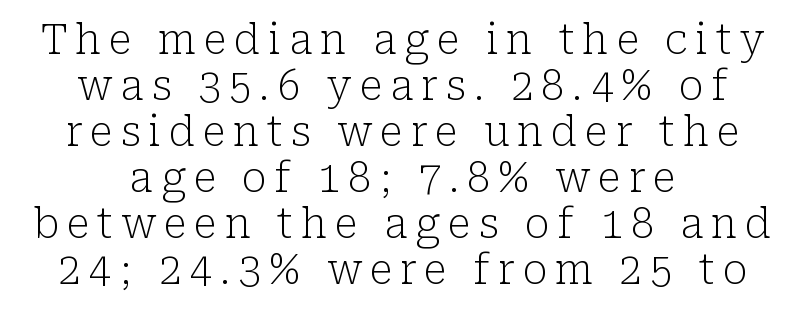
{"serif": "yes", "italic": "no", "bold": "no", "weight": "light", "width": "normal", "stroke_contrast": "low", "x_height": "medium", "monospaced": "no", "underline": "no", "align": "center", "line_spacing": "tight", "line_spacing_ratio": 1.12, "glyph_px": 41}
